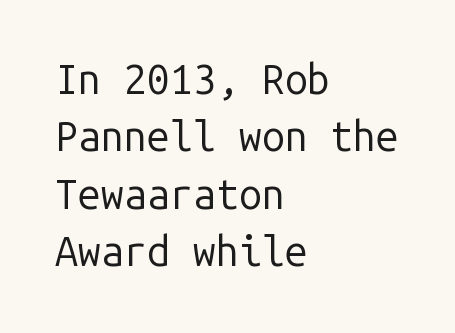
{"serif": "no", "italic": "no", "bold": "no", "weight": "regular", "width": "normal", "stroke_contrast": "low", "x_height": "medium", "monospaced": "yes", "underline": "no", "align": "left", "line_spacing": "normal", "line_spacing_ratio": 1.4, "letter_spacing": "normal", "letter_spacing_em": 0.0, "glyph_px": 41}
